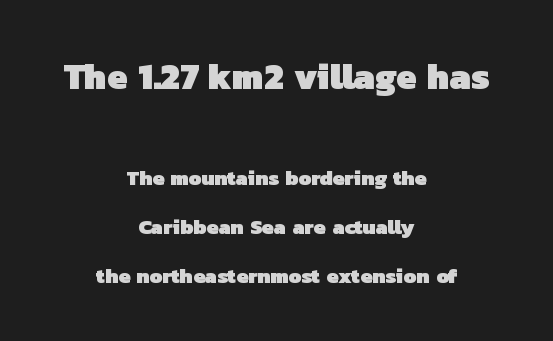
{"serif": "no", "bold": "yes", "weight": "heavy", "width": "normal", "stroke_contrast": "low", "x_height": "medium", "monospaced": "no", "underline": "no", "align": "center", "line_spacing": "loose", "line_spacing_ratio": 2.32, "letter_spacing": "normal", "letter_spacing_em": 0.0, "larger_block": "first", "size_ratio": 1.71, "glyph_px": 36}
